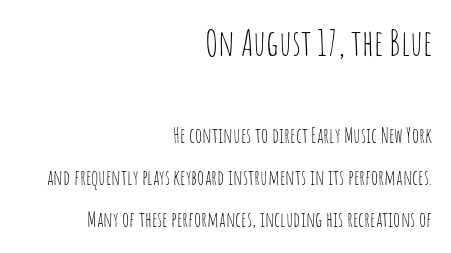
{"serif": "no", "italic": "no", "bold": "no", "weight": "thin", "width": "condensed", "stroke_contrast": "low", "x_height": "large", "monospaced": "no", "underline": "no", "align": "right", "line_spacing": "loose", "line_spacing_ratio": 2.02, "letter_spacing": "normal", "letter_spacing_em": 0.0, "larger_block": "first", "size_ratio": 1.71, "glyph_px": 36}
